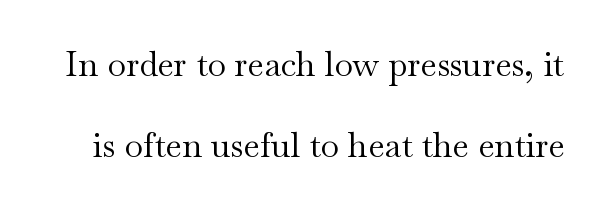
Q: Is the text bold? A: No.
Q: Is the text italic (slanted)? A: No, it is upright.
Q: Is the typeface a serif or a sans-serif typeface? A: Serif.
Q: Is the text underlined? A: No.
Q: Is the spacing between letters normal or unusually wide? A: Normal.
Q: Is the spacing between lines tight, normal or loose? A: Loose.
Q: Width (condensed, normal, or wide)? A: Wide.
Q: Stroke contrast? A: Medium.
Q: x-height? A: Small.
Q: Monospaced? A: No.
